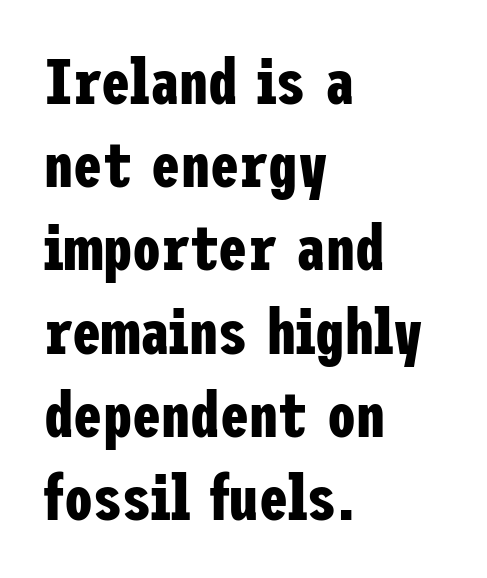
The image shows 65 px bold, condensed sans-serif type, upright; set left-aligned, normal line spacing (1.28x), normal letter spacing, not underlined; low stroke contrast and a medium x-height.
